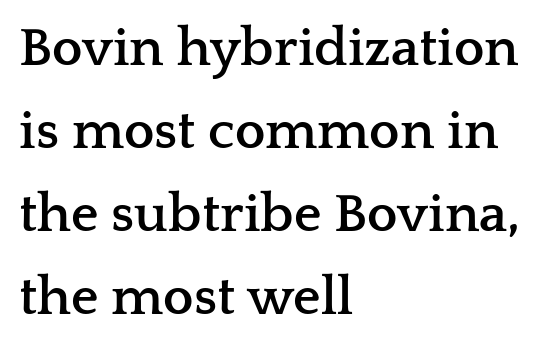
The image shows 54 px semibold, wide serif type, upright; set left-aligned, normal line spacing (1.54x), normal letter spacing, not underlined; low stroke contrast and a medium x-height.
